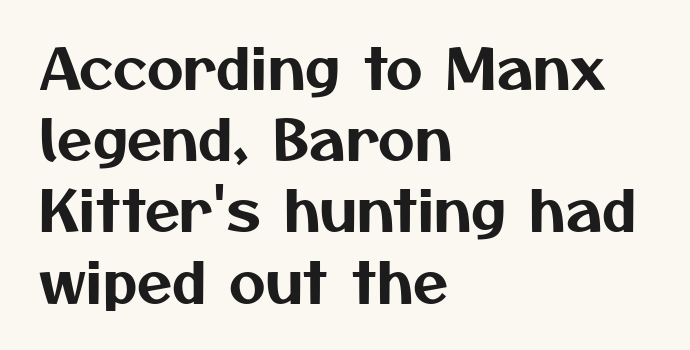
Note: no serifs on the glyphs. Rows of type keep a routine distance in the vertical direction. Spacing verdict: proportional, widths tailored to each character. Is the letter spacing exaggerated? No — it looks like the ordinary default. Descenders are the only things crossing below the line.
